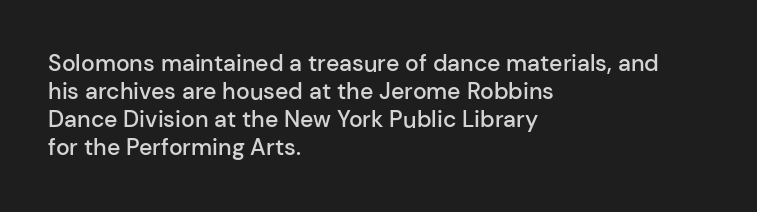
Alignment: flush left. Short note: letters normally spaced. The space directly below the letters is spotless. It's the straight-up-and-down kind of type. Stroke thickness is moderately raised; the sample reads as semibold.
